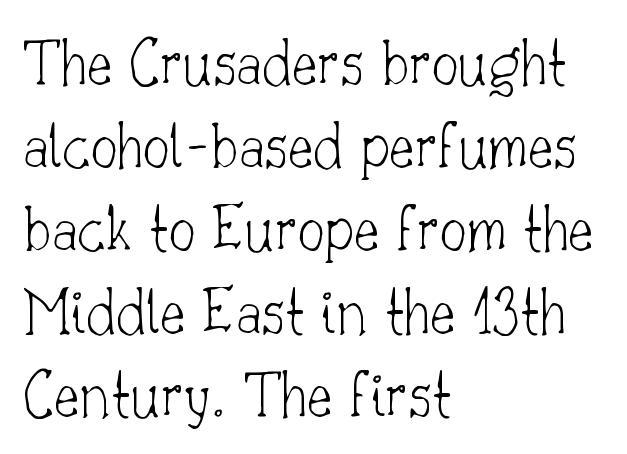
Is the stroke heavy? The answer is a plain regular-or-lighter. The letters sit at their default tracking, neither squeezed nor spread. All the whitespace from short lines collects on the right. Quick note: not italic, upright. Here the designer chose a conventional face with non-uniform glyph widths.
